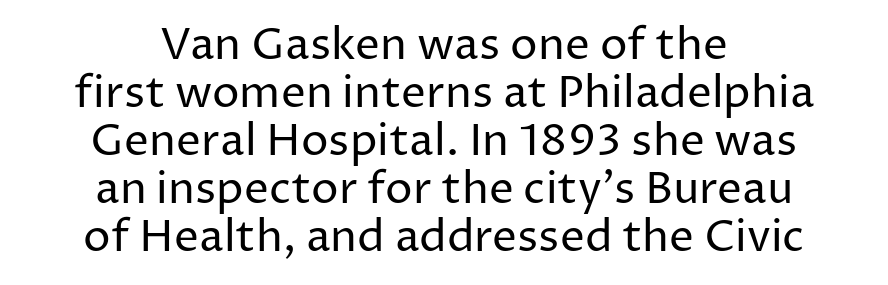
Q: Is the text bold? A: No.
Q: Is the text italic (slanted)? A: No, it is upright.
Q: Is the typeface a serif or a sans-serif typeface? A: Sans-serif.
Q: Is the text underlined? A: No.
Q: How is the paragraph aligned? A: Centered.
Q: Is the spacing between letters normal or unusually wide? A: Normal.
Q: Is the spacing between lines tight, normal or loose? A: Tight.
Q: Width (condensed, normal, or wide)? A: Normal.
Q: Stroke contrast? A: Low.
Q: x-height? A: Medium.
Q: Monospaced? A: No.
